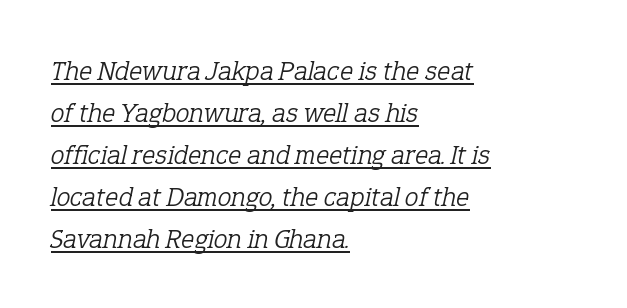
How would I describe the line gaps? Plain and ordinary. Line beginnings align vertically; line endings do not. This sample uses plain, unmodified letter spacing. Weight class: somewhere from thin through regular. This is underlined copy, the kind a proofreader might mark for attention. Serifs: yes, visible at the terminals of the letterforms.
